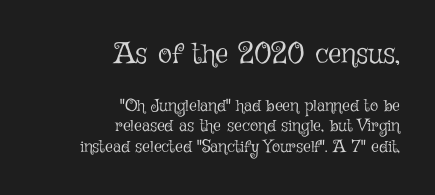
The image shows 29 px light type, upright; set right-aligned, line spacing 1.22x, normal letter spacing, not underlined; the first (top) block is 1.71x larger; low stroke contrast and a medium x-height.
